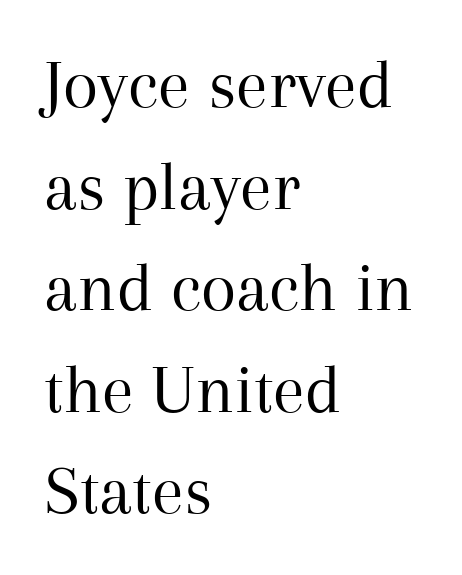
Q: Is the text bold? A: No.
Q: Is the text italic (slanted)? A: No, it is upright.
Q: Is the typeface a serif or a sans-serif typeface? A: Serif.
Q: Is the text underlined? A: No.
Q: How is the paragraph aligned? A: Left-aligned.
Q: Is the spacing between letters normal or unusually wide? A: Normal.
Q: Is the spacing between lines tight, normal or loose? A: Normal.
Q: Width (condensed, normal, or wide)? A: Normal.
Q: Stroke contrast? A: Medium.
Q: x-height? A: Medium.
Q: Monospaced? A: No.
